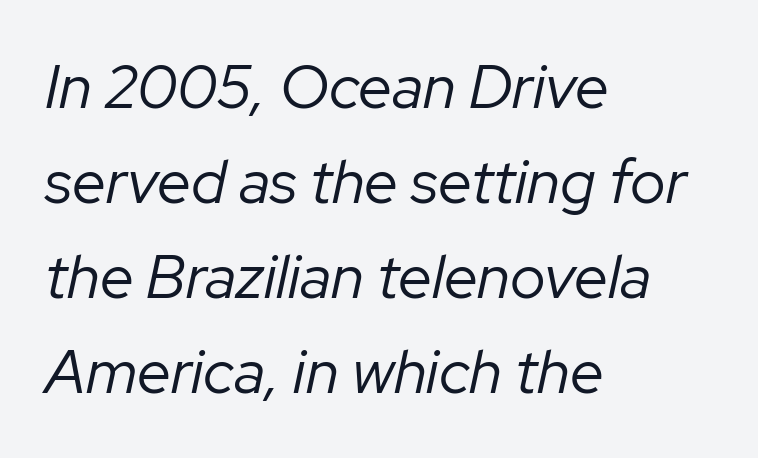
Spacing between characters is what you'd get straight out of the box. Each new line begins a customary step beneath the previous one. Typeset ragged right — the left edge is the straight one. Proportional: the letters do not fall into vertical columns. Underline: absent. This is oblique type, the kind used for emphasis or titles.
